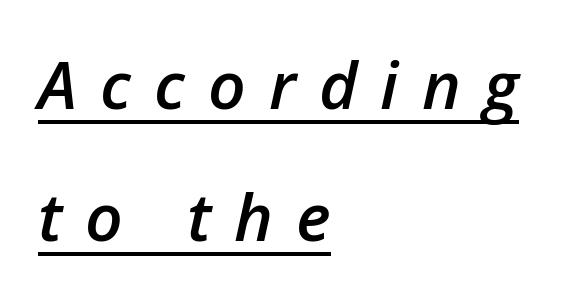
Here the designer chose a conventional face with non-uniform glyph widths. Does the lettering tilt? It does — this is italic. Regarding leading, the lines here are spaced well apart. The paragraph shown leans on its left margin. This rendering widens character spacing well past its baseline value.
